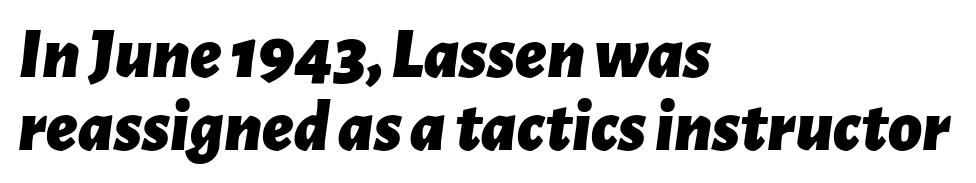
Cramped leading. Thick stems and heavy bowls — unmistakably bold. The passage shown leans; its letterforms are oblique. Honestly, the letter spacing is just normal — you wouldn't notice it. Alignment: flush left.
